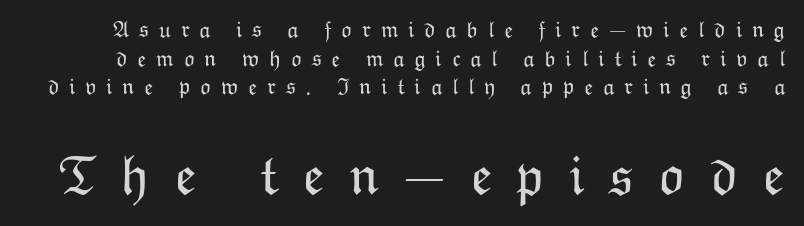
Stems and bowls with no extra thickness — not bold. The later block is typeset at a bigger size than the earlier block. You can tell it's not italic because the verticals are truly vertical. One glance says typical: line gaps are just what's usual. Tracking value appears strongly positive — letters spread wide.
